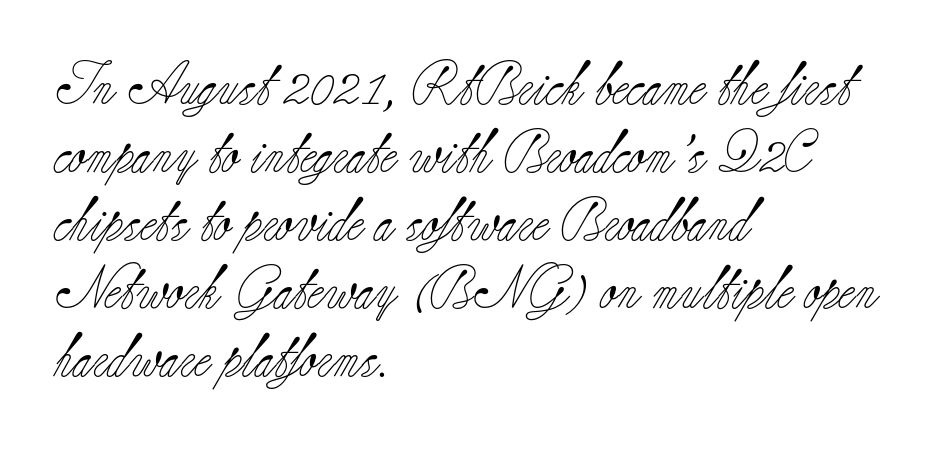
{"serif": "yes", "bold": "no", "weight": "light", "width": "normal", "stroke_contrast": "low", "x_height": "small", "monospaced": "no", "underline": "no", "align": "left", "line_spacing": "normal", "line_spacing_ratio": 1.58, "letter_spacing": "normal", "letter_spacing_em": 0.0, "glyph_px": 43}
